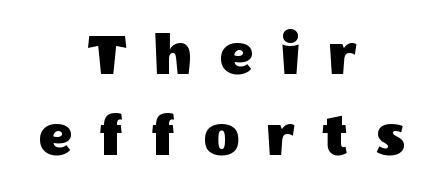
The type family on display is of the sans-serif kind. The line texture is sparse and dotted thanks to wide tracking. Successive baselines arrive at the customary interval. Tall strokes in this sample are plumb rather than angled. Underline: absent.
